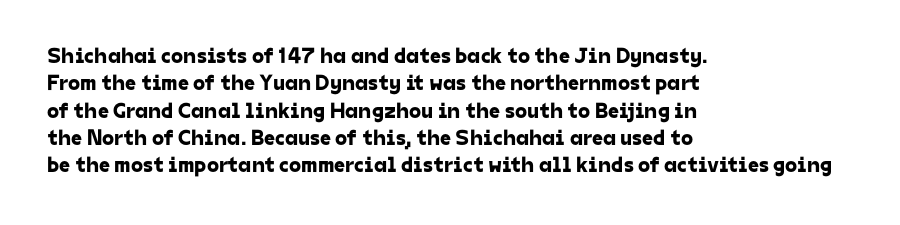
Q: Is the text underlined? A: No.
Q: How is the paragraph aligned? A: Left-aligned.
Q: Is the spacing between letters normal or unusually wide? A: Normal.
